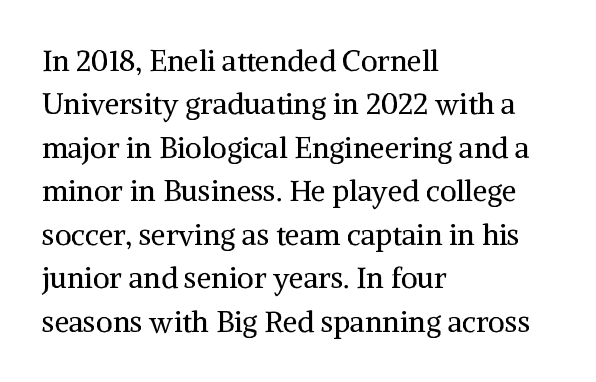
The image shows 29 px regular-weight serif type, upright; set left-aligned, normal line spacing (1.5x), normal letter spacing, not underlined; medium stroke contrast and a medium x-height.
